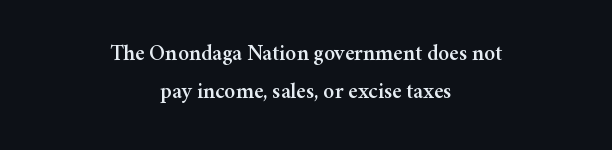
Standard letterfit; no display-style spreading of the glyphs. Italic? Not at all — the glyphs are vertical. Casual observation: everything's sitting right in the middle. Words float on clear page, feet unadorned.
